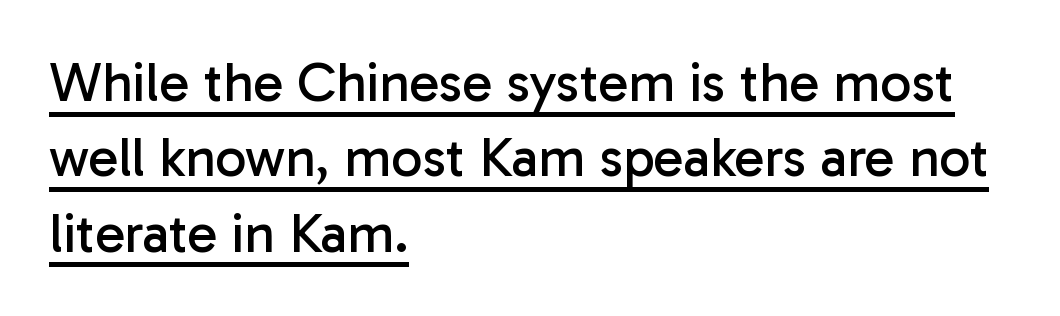
Q: Is the text bold? A: No.
Q: Is the text italic (slanted)? A: No, it is upright.
Q: Is the typeface a serif or a sans-serif typeface? A: Sans-serif.
Q: Is the text underlined? A: Yes.
Q: How is the paragraph aligned? A: Left-aligned.
Q: Is the spacing between letters normal or unusually wide? A: Normal.
Q: Is the spacing between lines tight, normal or loose? A: Normal.
Q: Width (condensed, normal, or wide)? A: Normal.
Q: Stroke contrast? A: Low.
Q: x-height? A: Medium.
Q: Monospaced? A: No.
